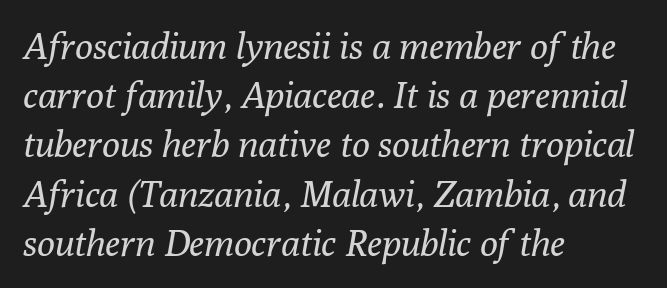
{"serif": "yes", "italic": "yes", "lean": "right", "slant_degrees": 10, "bold": "no", "weight": "regular", "width": "normal", "stroke_contrast": "low", "x_height": "medium", "monospaced": "no", "underline": "no", "align": "left", "line_spacing": "normal", "line_spacing_ratio": 1.33, "letter_spacing": "normal", "letter_spacing_em": 0.0, "glyph_px": 37}
